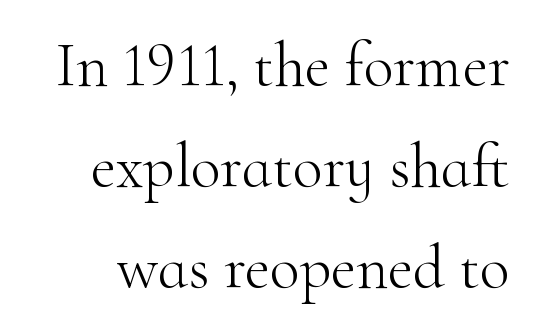
Q: Is the text bold? A: No.
Q: Is the text italic (slanted)? A: No, it is upright.
Q: Is the typeface a serif or a sans-serif typeface? A: Serif.
Q: Is the text underlined? A: No.
Q: Is the spacing between letters normal or unusually wide? A: Normal.
Q: Is the spacing between lines tight, normal or loose? A: Normal.
Q: Width (condensed, normal, or wide)? A: Normal.
Q: Stroke contrast? A: High.
Q: x-height? A: Small.
Q: Monospaced? A: No.
